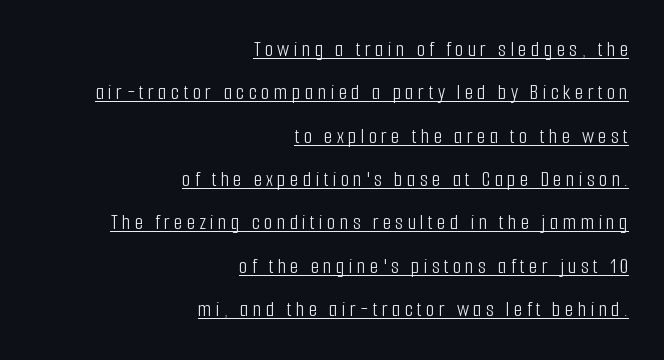
The specimen includes a rule beneath the text block's lines. These lines stand farther apart than default settings would place them. Leftover space on each line is placed entirely before the opening word. The font's upright variant was chosen for this text. Is the stroke heavy? The answer is a plain regular-or-lighter.
